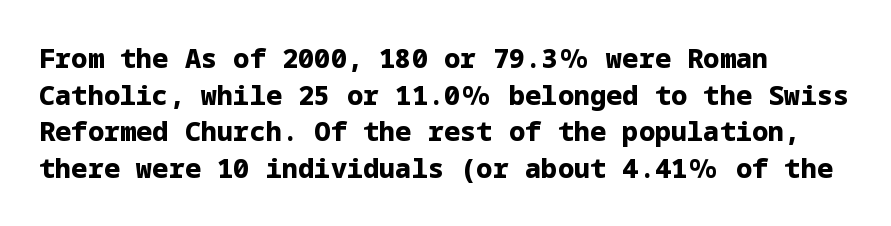
{"italic": "no", "bold": "yes", "underline": "no", "align": "left", "line_spacing": "normal", "line_spacing_ratio": 1.36, "letter_spacing": "normal", "letter_spacing_em": 0.0, "glyph_px": 27}
